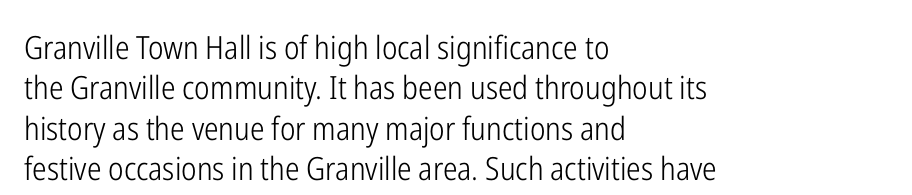
{"serif": "no", "italic": "no", "bold": "no", "weight": "light", "width": "condensed", "stroke_contrast": "low", "x_height": "medium", "monospaced": "no", "underline": "no", "align": "left", "line_spacing": "normal", "line_spacing_ratio": 1.26, "letter_spacing": "normal", "letter_spacing_em": 0.0, "glyph_px": 32}
